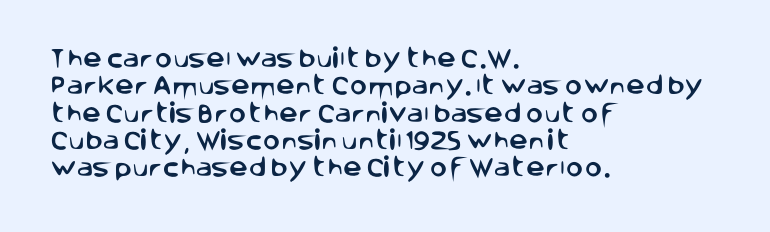
The image shows 21 px text type, upright; set left-aligned, normal line spacing (1.3x), normal letter spacing, not underlined.
